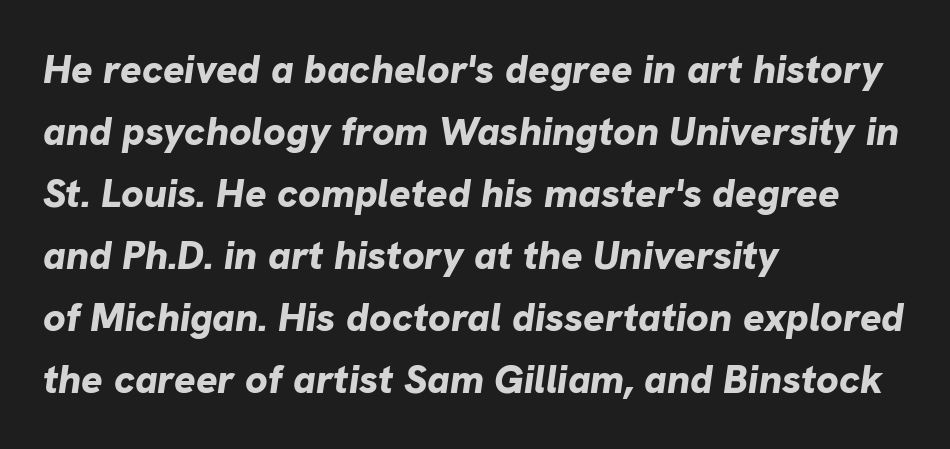
The image shows 40 px bold type, italic (leaning right); set left-aligned, normal line spacing (1.55x), normal letter spacing, not underlined; low stroke contrast and a medium x-height.
